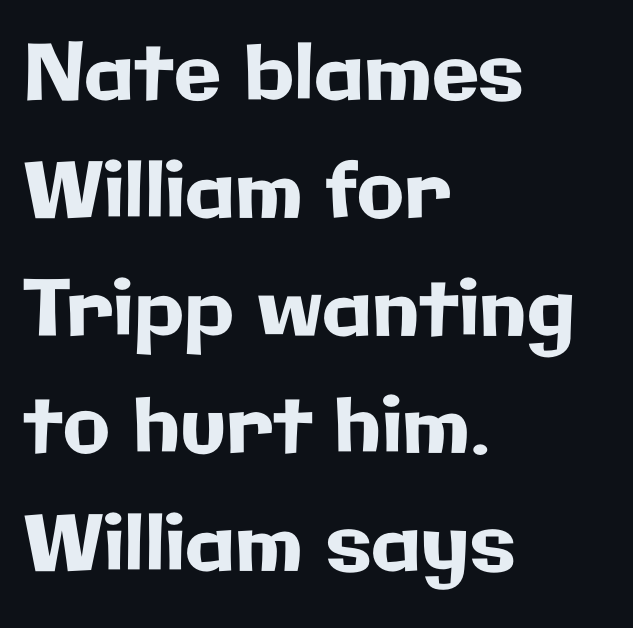
{"serif": "no", "italic": "no", "width": "normal", "stroke_contrast": "low", "x_height": "medium", "monospaced": "no", "underline": "no", "align": "left", "line_spacing": "normal", "line_spacing_ratio": 1.53, "letter_spacing": "normal", "letter_spacing_em": 0.0, "glyph_px": 77}
